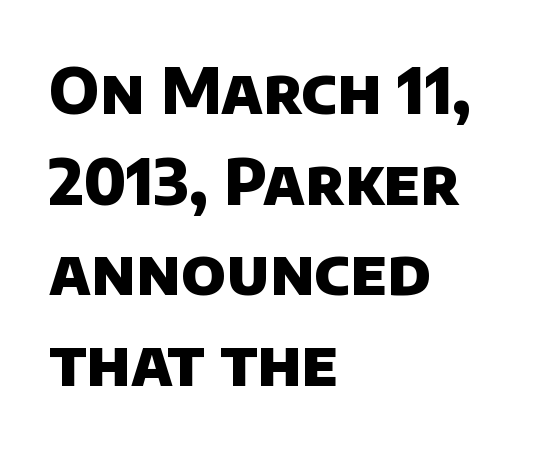
{"serif": "no", "bold": "yes", "weight": "heavy", "width": "normal", "stroke_contrast": "low", "x_height": "large", "monospaced": "no", "underline": "no", "align": "left", "line_spacing": "normal", "line_spacing_ratio": 1.44, "letter_spacing": "normal", "letter_spacing_em": 0.0, "glyph_px": 63}
